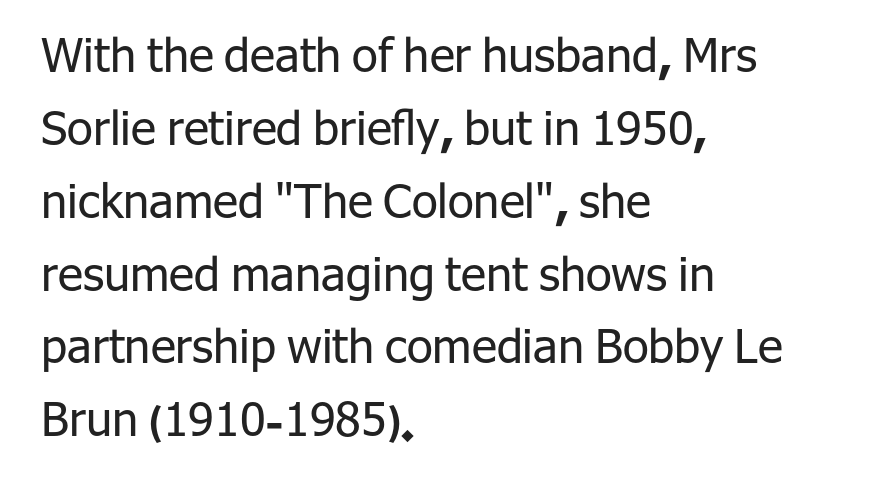
The image shows 47 px regular-weight sans-serif type, upright; set left-aligned, normal line spacing (1.55x), normal letter spacing, not underlined; low stroke contrast and a medium x-height.
